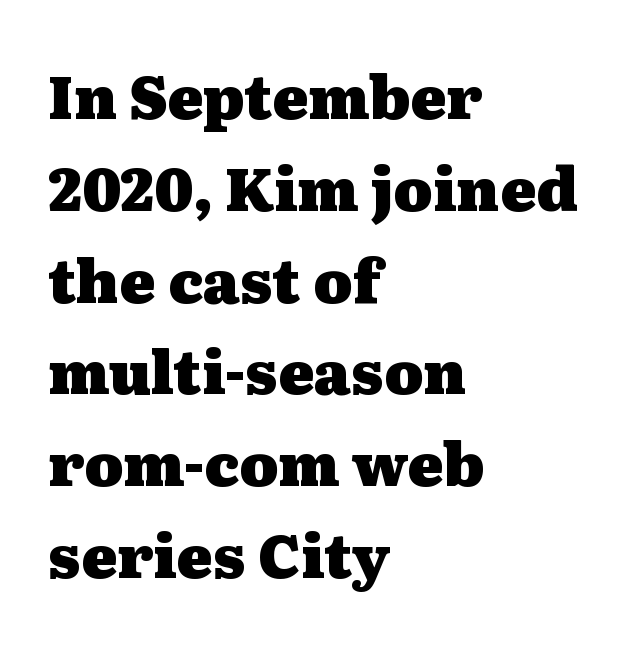
Proportional: the letters do not fall into vertical columns. Compared with typical paragraphs, the rows here are spaced about the same. Classification — serif. Weight check: bold — yes, fully. Tracking value appears to be zero — textbook default spacing.
